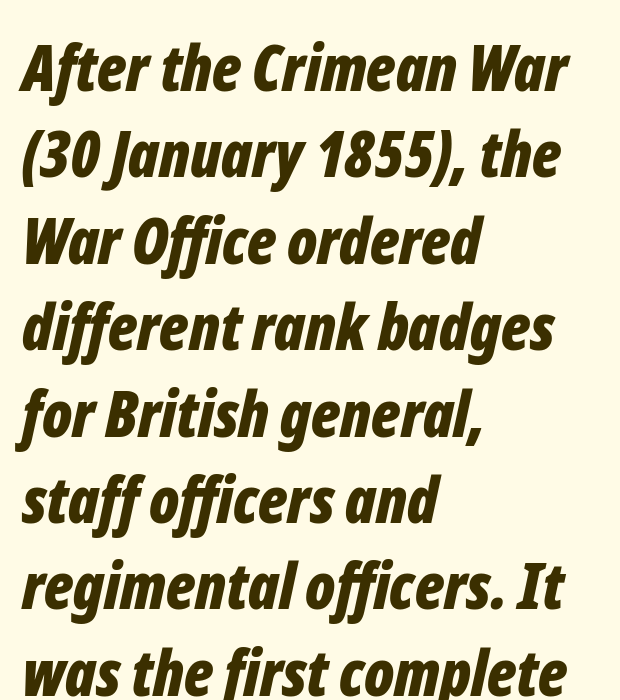
This rendering features lettering with no underline. Whoever set this chose a conventional vertical rhythm. The axis of the letterforms is tilted away from vertical. Each line starts at the same left margin while the right side varies. The typesetting leans heavy: a genuine bold.
